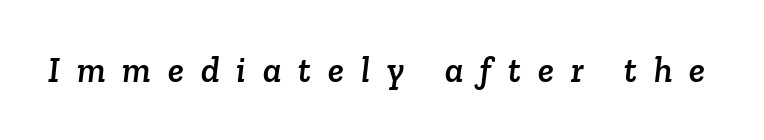
The line texture is sparse and dotted thanks to wide tracking. Spacing verdict: proportional, widths tailored to each character. Descenders are the only things crossing below the line. Stroke terminals: seriffed.
